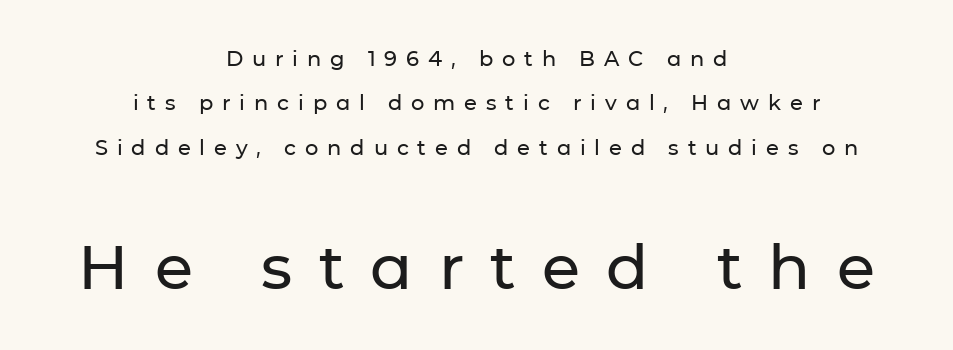
Bare-footed words on every line. Upright lettering throughout. The lower block of text is set noticeably larger than the block above it. Honestly, the letter spacing is so wide it's the main thing you notice. Horizontal alignment here is central, giving a formal, balanced look. Each letter keeps its own natural width here, so spacing adapts to shape.
